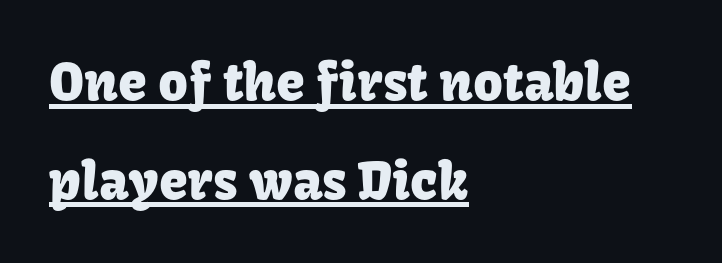
{"serif": "no", "italic": "no", "width": "normal", "stroke_contrast": "low", "x_height": "medium", "monospaced": "no", "underline": "yes", "align": "left", "line_spacing": "loose", "line_spacing_ratio": 1.9, "letter_spacing": "normal", "letter_spacing_em": 0.0, "glyph_px": 52}
